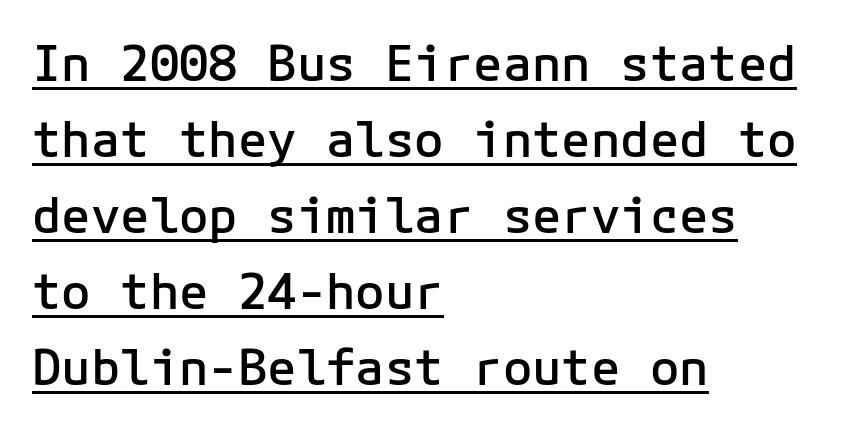
{"serif": "no", "italic": "no", "bold": "semi", "weight": "semibold", "width": "normal", "stroke_contrast": "low", "x_height": "medium", "underline": "yes", "align": "left", "line_spacing": "normal", "line_spacing_ratio": 1.55, "letter_spacing": "normal", "letter_spacing_em": 0.0, "glyph_px": 49}
